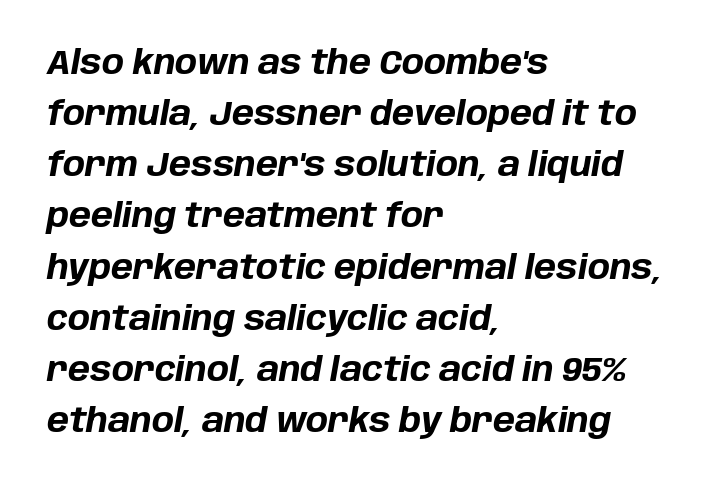
The letters advance in unequal steps, a hallmark of proportional type. Honestly, the letter spacing is just normal — you wouldn't notice it. Clear beneath every line of the passage. Is the block centered? No — it sits flush against the left margin. Designer's note — italics engaged. Normally led — the rows are evenly, conventionally spaced.
